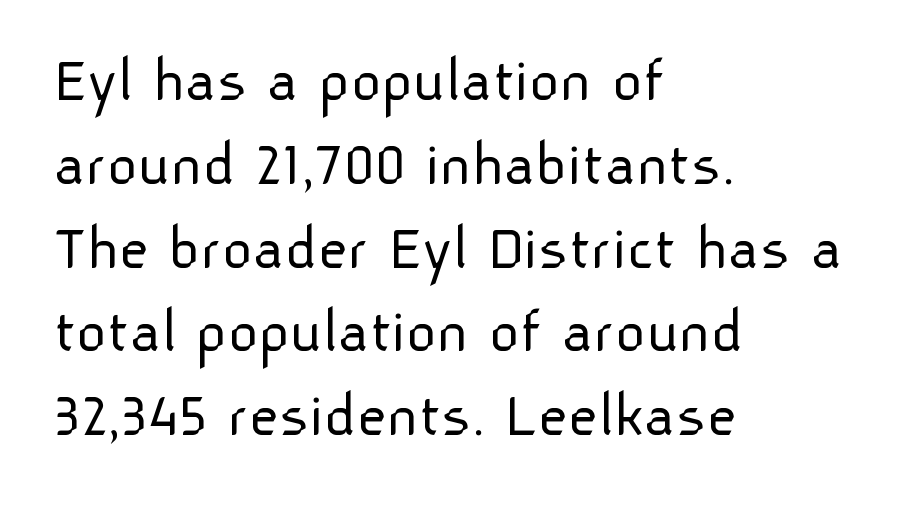
Q: Is the text bold? A: No.
Q: Is the text italic (slanted)? A: No, it is upright.
Q: Is the typeface a serif or a sans-serif typeface? A: Sans-serif.
Q: Is the text underlined? A: No.
Q: How is the paragraph aligned? A: Left-aligned.
Q: Is the spacing between letters normal or unusually wide? A: Normal.
Q: Is the spacing between lines tight, normal or loose? A: Normal.
Q: Width (condensed, normal, or wide)? A: Normal.
Q: Stroke contrast? A: Low.
Q: x-height? A: Medium.
Q: Monospaced? A: No.
